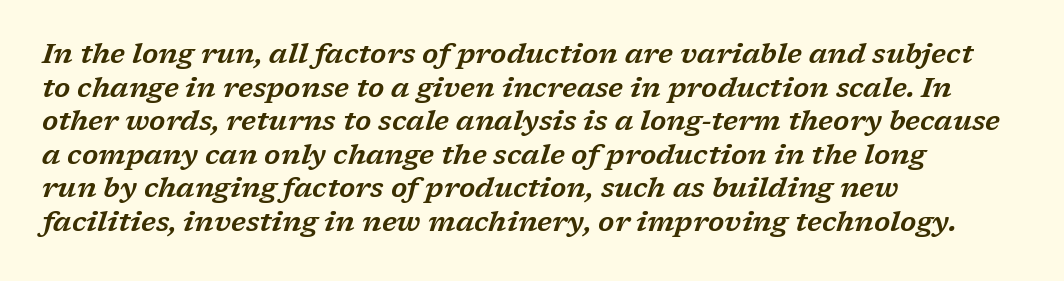
Q: Is the text italic (slanted)? A: Yes, it leans right by about 17 degrees.
Q: Is the typeface a serif or a sans-serif typeface? A: Serif.
Q: Is the text underlined? A: No.
Q: How is the paragraph aligned? A: Left-aligned.
Q: Is the spacing between letters normal or unusually wide? A: Normal.
Q: Width (condensed, normal, or wide)? A: Wide.
Q: Stroke contrast? A: Low.
Q: x-height? A: Medium.
Q: Monospaced? A: No.
